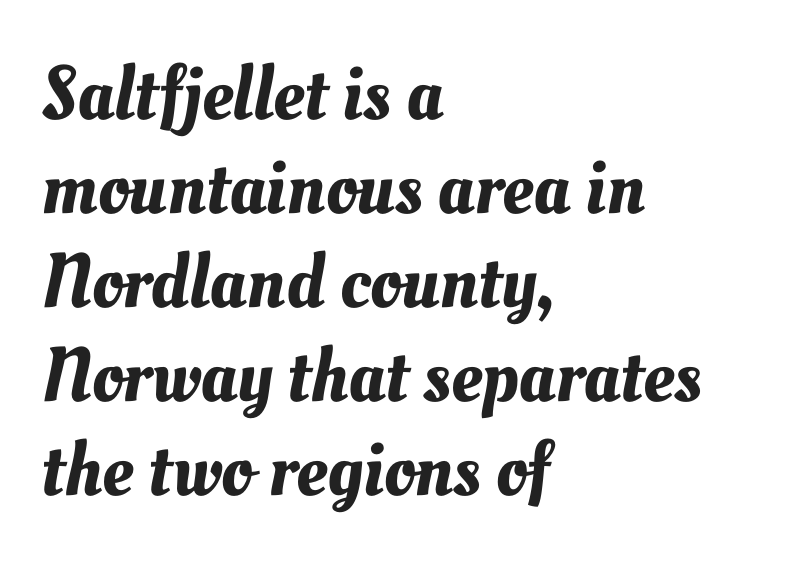
The type is set solid horizontally, with unmodified tracking. Looks like regular typesetting: each glyph gets only the width it needs. In CSS terms this would be text-align: left. This rendering features lettering with no underline.
